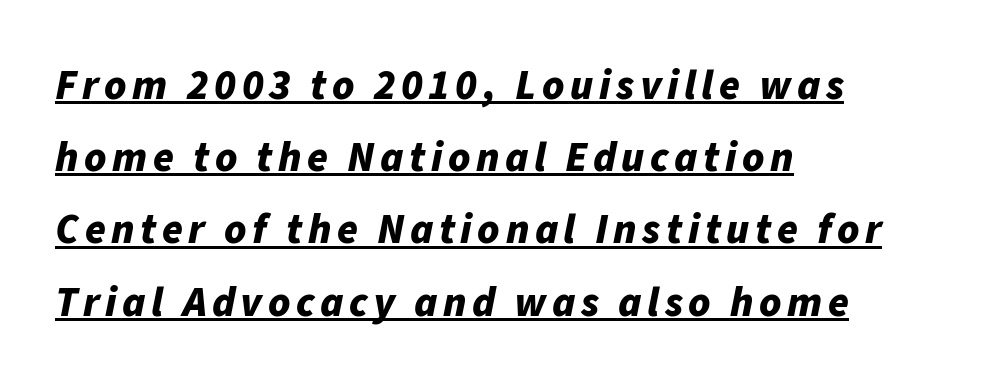
Every character sits at an angle, as italics do. Proportional: the letters do not fall into vertical columns. These characters rest on top of a visible drawn line. I'd describe the lettering as bold — thick and assertive. Horizontal alignment here is leftward, the default for most running prose.
